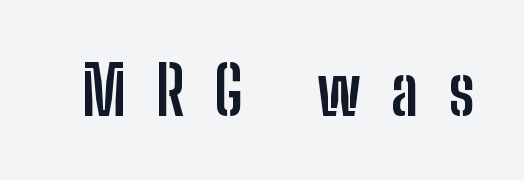
{"serif": "no", "italic": "no", "bold": "yes", "weight": "semibold", "width": "condensed", "stroke_contrast": "low", "x_height": "medium", "monospaced": "no", "underline": "no", "letter_spacing": "wide", "letter_spacing_em": 0.44, "glyph_px": 68}
